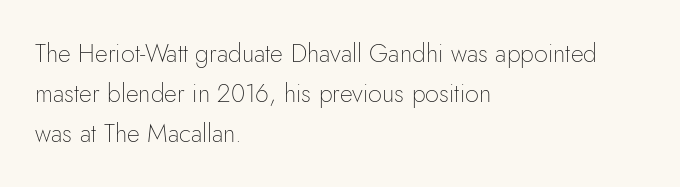
Q: Is the text bold? A: No.
Q: Is the text italic (slanted)? A: No, it is upright.
Q: Is the text underlined? A: No.
Q: How is the paragraph aligned? A: Left-aligned.
Q: Is the spacing between letters normal or unusually wide? A: Normal.
Q: Is the spacing between lines tight, normal or loose? A: Normal.
